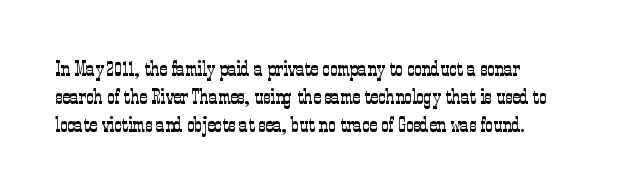
{"italic": "no", "bold": "no", "underline": "no", "align": "left", "line_spacing": "normal", "line_spacing_ratio": 1.34, "letter_spacing": "normal", "letter_spacing_em": 0.0, "glyph_px": 21}
